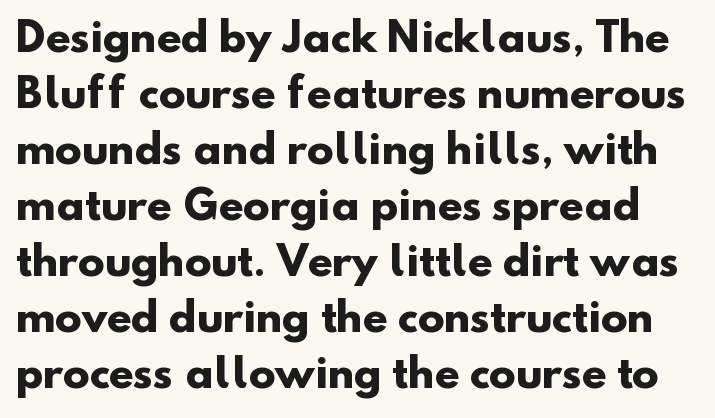
The image shows 40 px heavy sans-serif type; set normal line spacing (1.4x), normal letter spacing, not underlined; low stroke contrast and a small x-height.
